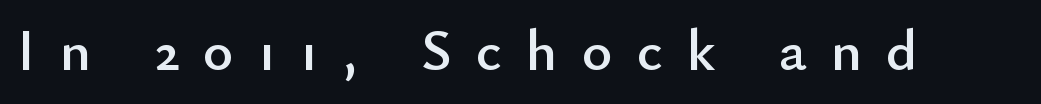
The image shows 58 px sans-serif type, upright; set unusually wide letter spacing (+0.42 em), not underlined; low stroke contrast and a small x-height.
